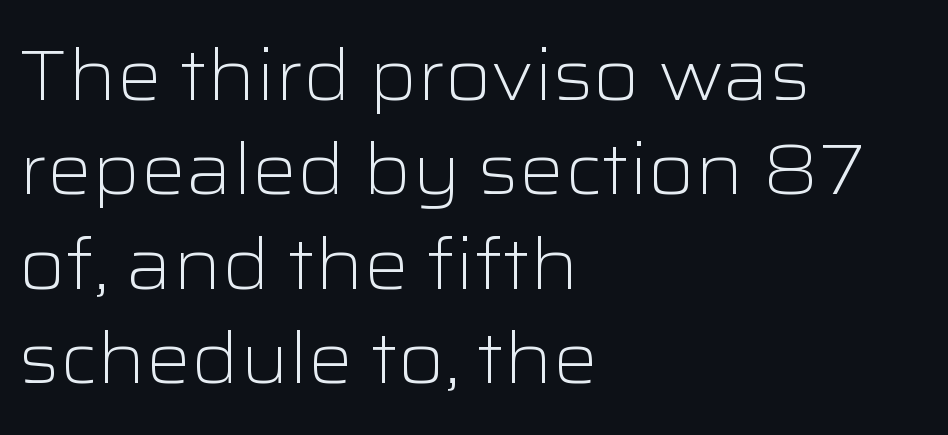
The image shows 71 px light, wide sans-serif type, upright; set left-aligned, normal line spacing (1.33x), normal letter spacing, not underlined; low stroke contrast and a medium x-height.
